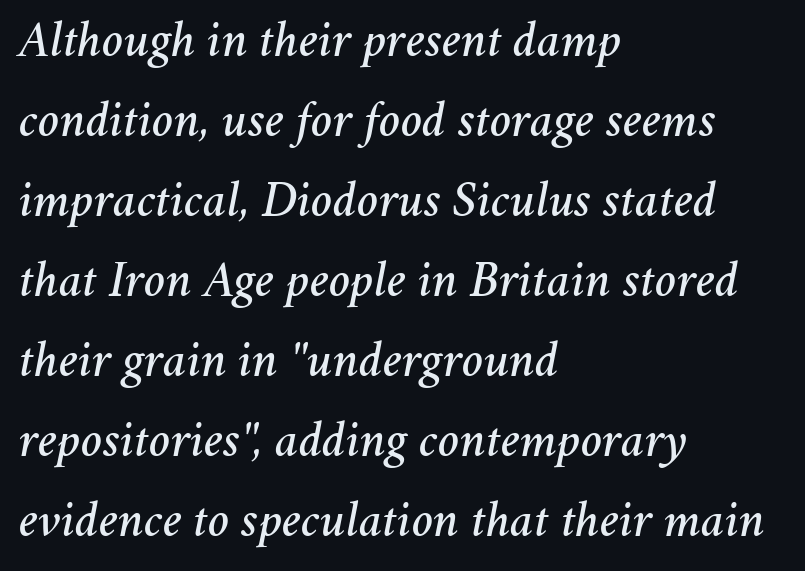
The rendering applies a slant to the glyphs. Visually the block forms a straight wall on the left and a jagged coastline on the right. Regarding leading, the lines here are spaced in the standard way. Any mark beneath the type? The region is blank. A typesetter would call this proportional, since set widths differ per character. This rendering leaves character spacing at its baseline value.
